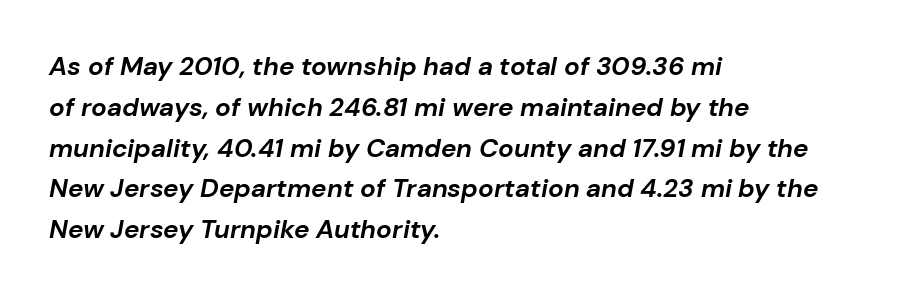
{"italic": "yes", "lean": "right", "slant_degrees": 10, "bold": "yes", "underline": "no", "align": "left", "line_spacing": "normal", "line_spacing_ratio": 1.57, "letter_spacing": "normal", "letter_spacing_em": 0.0, "glyph_px": 26}
